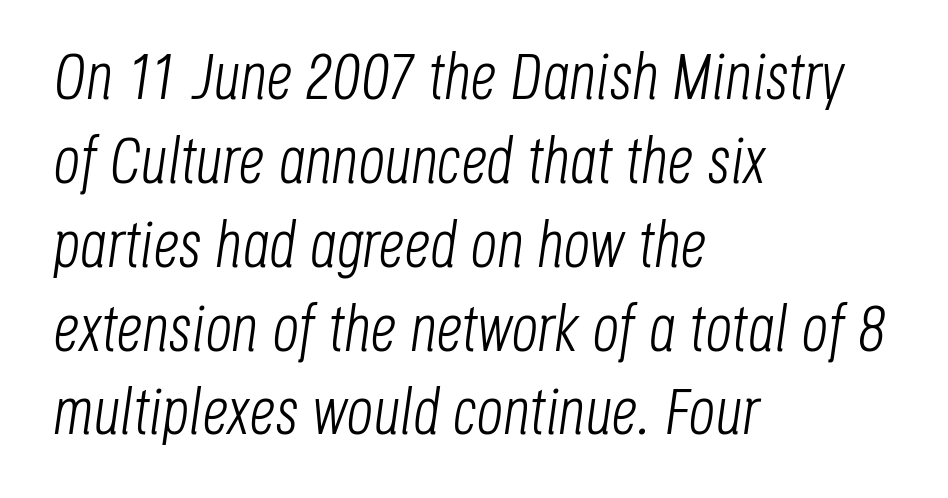
Q: Is the text bold? A: No.
Q: Is the text italic (slanted)? A: Yes, it leans right by about 8 degrees.
Q: Is the text underlined? A: No.
Q: How is the paragraph aligned? A: Left-aligned.
Q: Is the spacing between letters normal or unusually wide? A: Normal.
Q: Is the spacing between lines tight, normal or loose? A: Normal.
Q: Width (condensed, normal, or wide)? A: Condensed.
Q: Stroke contrast? A: Low.
Q: x-height? A: Large.
Q: Monospaced? A: No.
